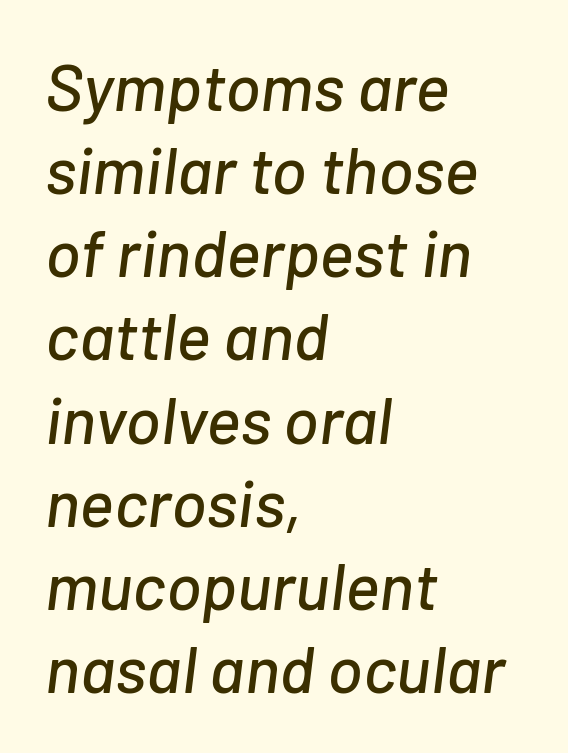
{"italic": "yes", "lean": "right", "slant_degrees": 7, "width": "normal", "stroke_contrast": "low", "x_height": "medium", "monospaced": "no", "underline": "no", "align": "left", "line_spacing": "normal", "line_spacing_ratio": 1.26, "letter_spacing": "normal", "letter_spacing_em": 0.0, "glyph_px": 66}
